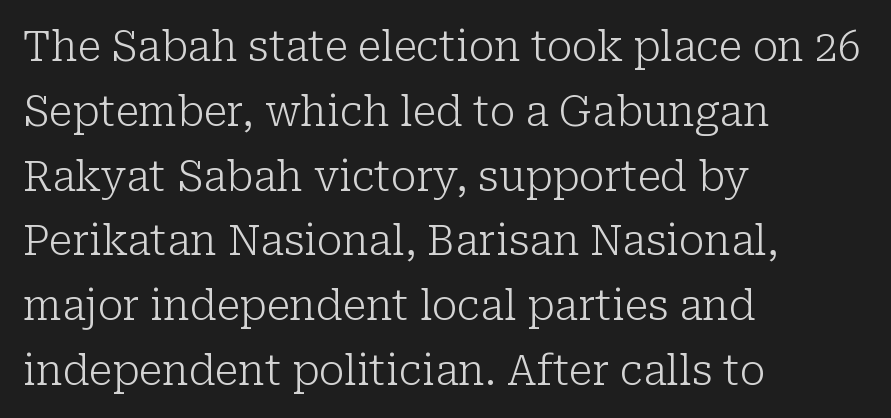
The image shows 41 px light serif type, upright; set left-aligned, normal line spacing (1.58x), normal letter spacing, not underlined; low stroke contrast and a medium x-height.
